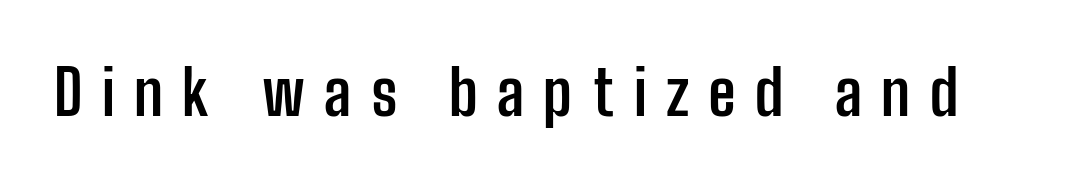
{"serif": "no", "italic": "no", "bold": "yes", "weight": "semibold", "width": "condensed", "stroke_contrast": "low", "x_height": "medium", "monospaced": "no", "underline": "no", "letter_spacing": "wide", "letter_spacing_em": 0.31, "glyph_px": 62}
